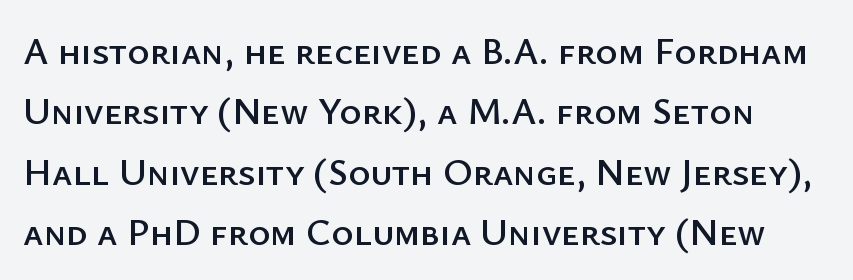
Q: Is the text italic (slanted)? A: No, it is upright.
Q: Is the typeface a serif or a sans-serif typeface? A: Sans-serif.
Q: Is the text underlined? A: No.
Q: Is the spacing between letters normal or unusually wide? A: Normal.
Q: Is the spacing between lines tight, normal or loose? A: Normal.
Q: Width (condensed, normal, or wide)? A: Normal.
Q: Stroke contrast? A: Low.
Q: x-height? A: Medium.
Q: Monospaced? A: No.
